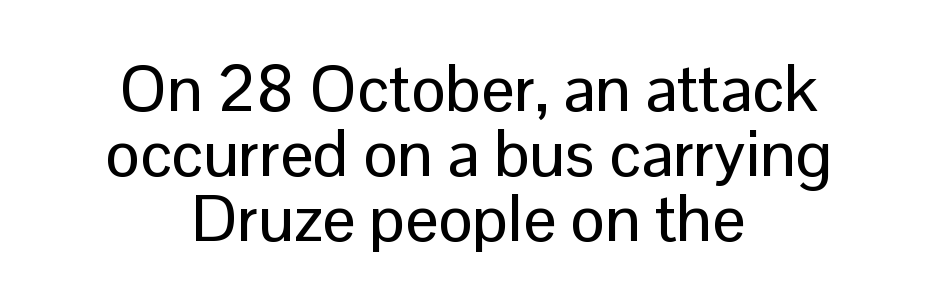
Q: Is the text italic (slanted)? A: No, it is upright.
Q: Is the typeface a serif or a sans-serif typeface? A: Sans-serif.
Q: Is the text underlined? A: No.
Q: How is the paragraph aligned? A: Centered.
Q: Is the spacing between letters normal or unusually wide? A: Normal.
Q: Is the spacing between lines tight, normal or loose? A: Tight.
Q: Width (condensed, normal, or wide)? A: Normal.
Q: Stroke contrast? A: Low.
Q: x-height? A: Medium.
Q: Monospaced? A: No.
